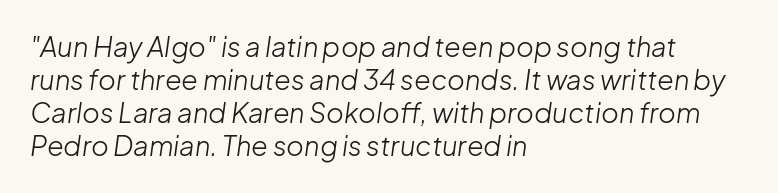
{"italic": "yes", "lean": "right", "slant_degrees": 8, "bold": "no", "underline": "no", "align": "left", "line_spacing_ratio": 1.22, "letter_spacing": "normal", "letter_spacing_em": 0.0, "glyph_px": 27}
